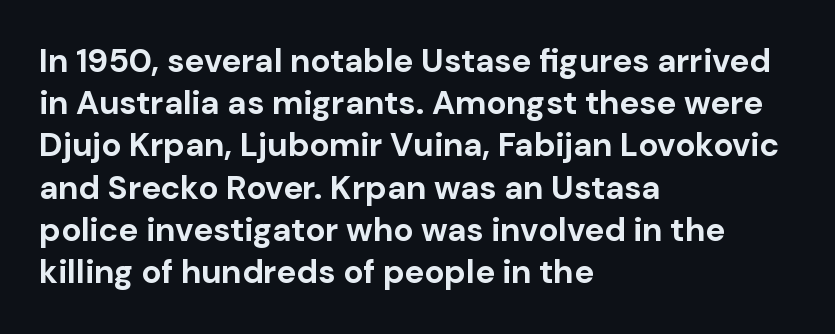
Q: Is the text bold? A: Yes.
Q: Is the text italic (slanted)? A: No, it is upright.
Q: Is the typeface a serif or a sans-serif typeface? A: Sans-serif.
Q: Is the text underlined? A: No.
Q: How is the paragraph aligned? A: Left-aligned.
Q: Is the spacing between letters normal or unusually wide? A: Normal.
Q: Is the spacing between lines tight, normal or loose? A: Normal.
Q: Width (condensed, normal, or wide)? A: Normal.
Q: Stroke contrast? A: Low.
Q: x-height? A: Medium.
Q: Monospaced? A: No.
